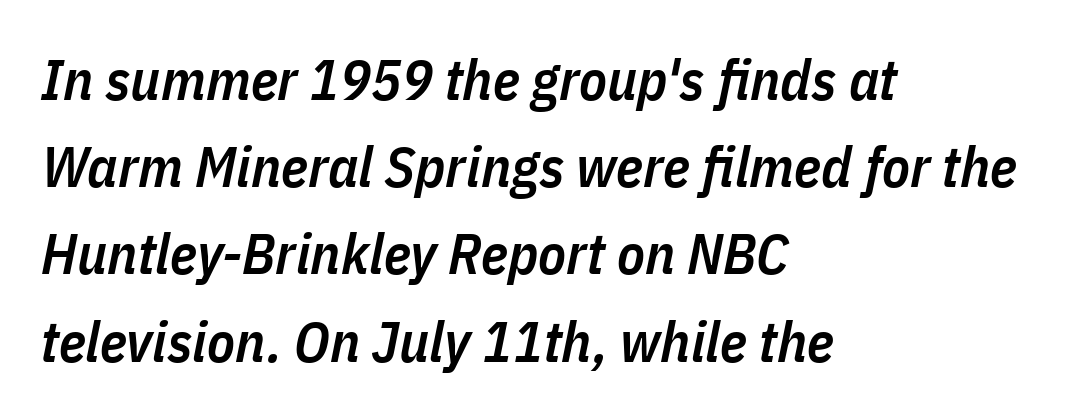
Character widths vary here, with narrow letters taking less room than wide ones. If you measured baseline to baseline, you'd find a middling distance. Has an underline been added? It has not. The lettering tilts uniformly, giving the passage an italic look. Look at the tracking — it's just the regular setting, nothing added.
